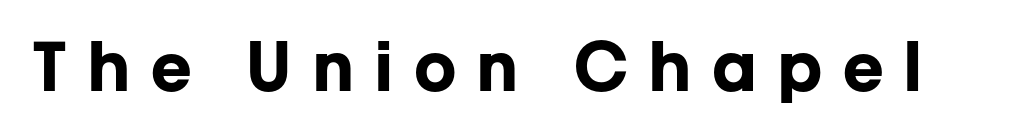
The image shows 67 px bold sans-serif type, upright; set unusually wide letter spacing (+0.3 em), not underlined; low stroke contrast and a medium x-height.
